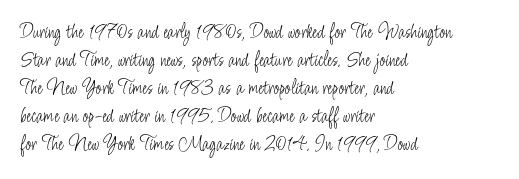
The paragraph has a hard left edge and a soft right edge. Rows of type keep a routine distance in the vertical direction. The letters sit at their default tracking, neither squeezed nor spread.
